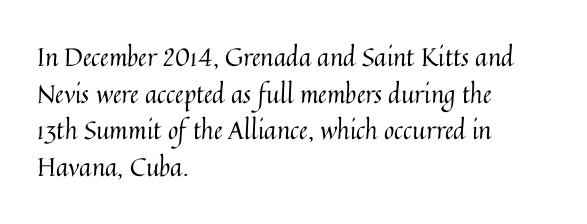
{"bold": "no", "underline": "no", "align": "left", "line_spacing": "normal", "line_spacing_ratio": 1.47, "letter_spacing": "normal", "letter_spacing_em": 0.0, "glyph_px": 25}
